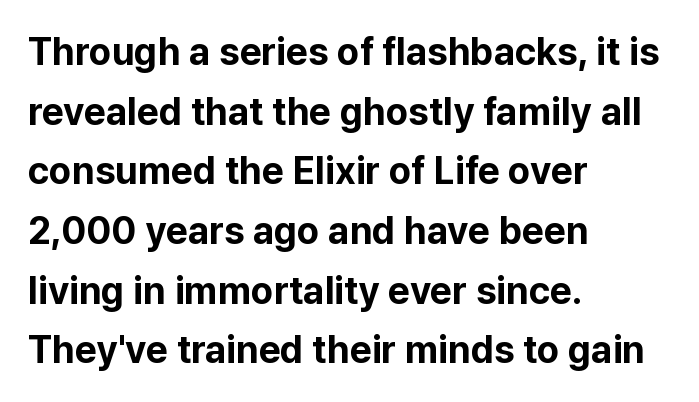
The image shows 38 px bold sans-serif type, upright; set left-aligned, normal line spacing (1.57x), normal letter spacing, not underlined; low stroke contrast and a medium x-height.
